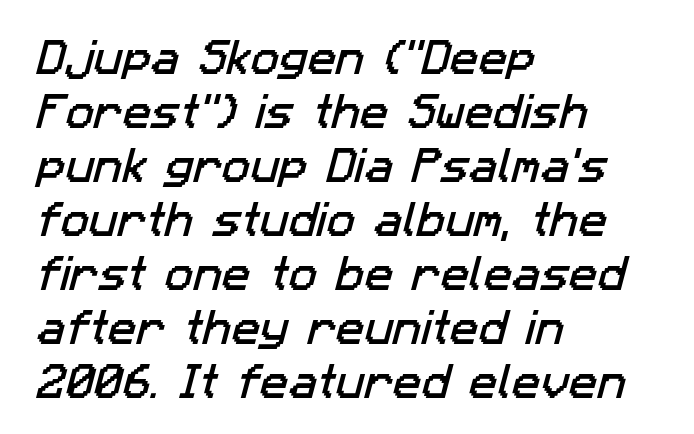
{"serif": "no", "width": "normal", "stroke_contrast": "low", "x_height": "medium", "monospaced": "no", "underline": "no", "align": "left", "line_spacing": "normal", "line_spacing_ratio": 1.42, "letter_spacing": "normal", "letter_spacing_em": 0.0, "glyph_px": 38}
